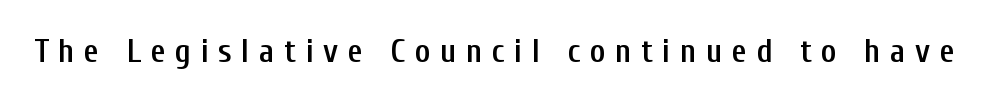
The image shows 33 px semibold, condensed sans-serif type, upright; set unusually wide letter spacing (+0.29 em), not underlined; low stroke contrast and a medium x-height.
